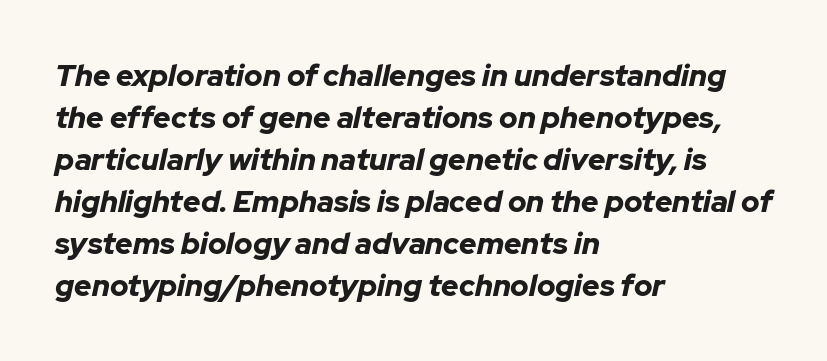
Q: Is the text bold? A: Yes.
Q: Is the text italic (slanted)? A: Yes, it leans right by about 12 degrees.
Q: Is the text underlined? A: No.
Q: How is the paragraph aligned? A: Left-aligned.
Q: Is the spacing between letters normal or unusually wide? A: Normal.
Q: Is the spacing between lines tight, normal or loose? A: Normal.
Q: Width (condensed, normal, or wide)? A: Normal.
Q: Stroke contrast? A: Low.
Q: x-height? A: Medium.
Q: Monospaced? A: No.
